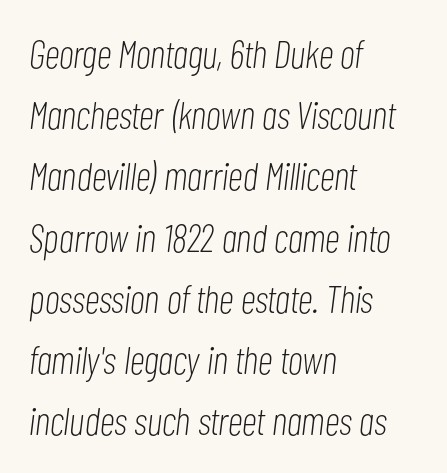
Q: Is the text bold? A: No.
Q: Is the text italic (slanted)? A: Yes, it leans right by about 7 degrees.
Q: Is the text underlined? A: No.
Q: How is the paragraph aligned? A: Left-aligned.
Q: Is the spacing between letters normal or unusually wide? A: Normal.
Q: Is the spacing between lines tight, normal or loose? A: Normal.
Q: Width (condensed, normal, or wide)? A: Condensed.
Q: Stroke contrast? A: Low.
Q: x-height? A: Medium.
Q: Monospaced? A: No.
